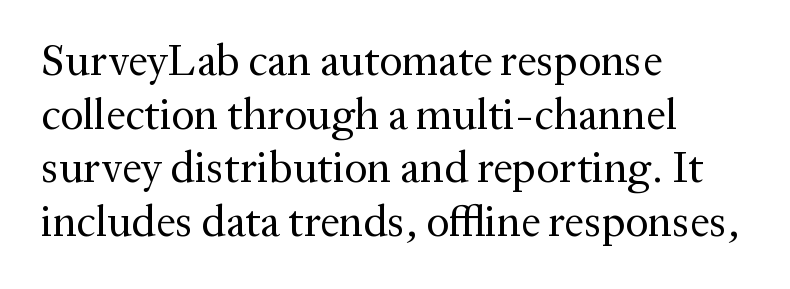
Posture: upright roman. The passage shown is not bold in any degree. Compared with typical body copy, the letter spacing here is the same. Serif or sans? Serif — the stroke terminals have little feet. The typesetter chose a ragged-right arrangement here. Varying glyph widths throughout — classic text-font behaviour.
